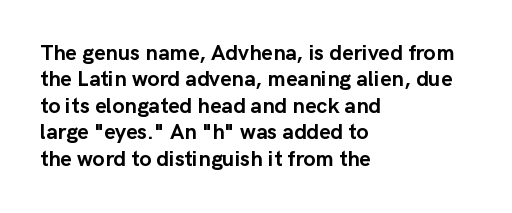
Q: Is the text bold? A: Yes.
Q: Is the text italic (slanted)? A: No, it is upright.
Q: Is the text underlined? A: No.
Q: How is the paragraph aligned? A: Left-aligned.
Q: Is the spacing between letters normal or unusually wide? A: Normal.
